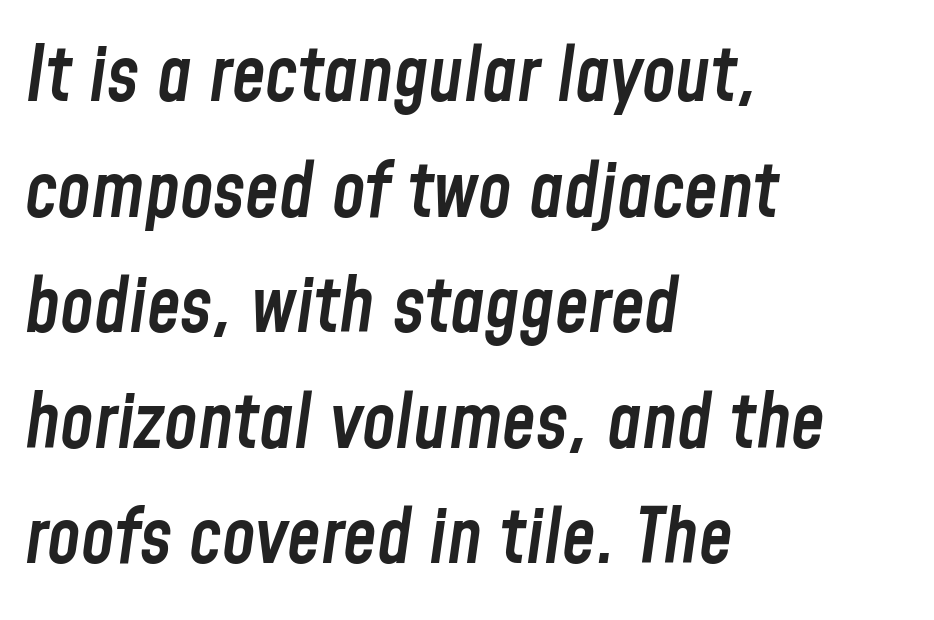
All the whitespace from short lines collects on the right. Each letter keeps its own natural width here, so spacing adapts to shape. The gap between lines stays unmarked. Slanted lettering throughout.
